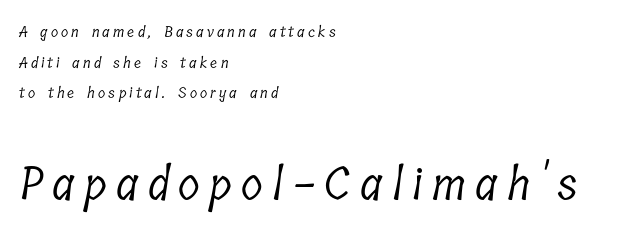
Regarding leading, the lines here are spaced well apart. The face used here is rendered with a markedly widened letterfit. The ragged edge is on the right, which tells us the setting is flush left. The rendering uses natural spacing where letterforms have individual widths.
